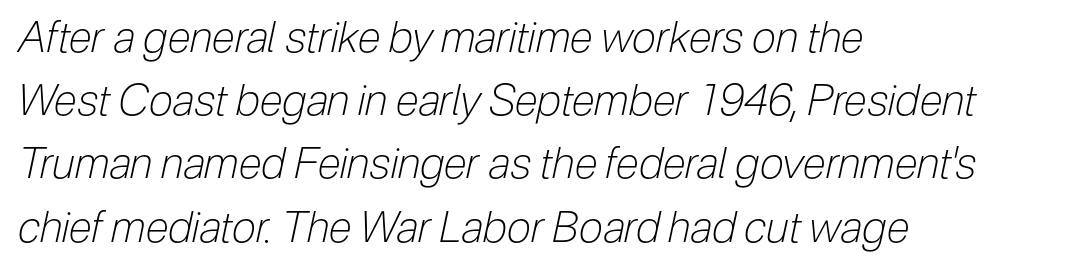
The characters are drawn with everyday or finer stroke widths. The face used here has a pronounced slope to its letters. Tracking value appears to be zero — textbook default spacing. Regular leading. Proportional: the letters do not fall into vertical columns. No word sits above an underline.
